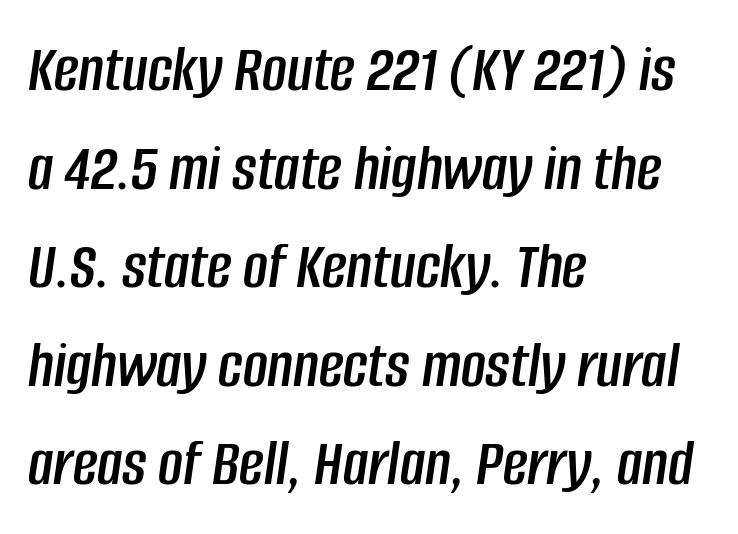
The image shows 68 px condensed type, italic (leaning right); set left-aligned, normal line spacing (1.45x), normal letter spacing, not underlined; low stroke contrast and a large x-height.
